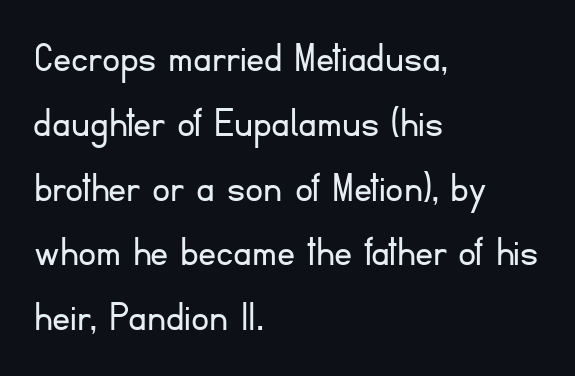
Rule under the text: the space is simply empty. Each line starts at the same left margin while the right side varies. Looks like regular typesetting: each glyph gets only the width it needs. The block of text has a typical density, with ordinary space between rows. When letters stand straight like this, we call the style roman or upright. A typesetter would label this face a sans.
